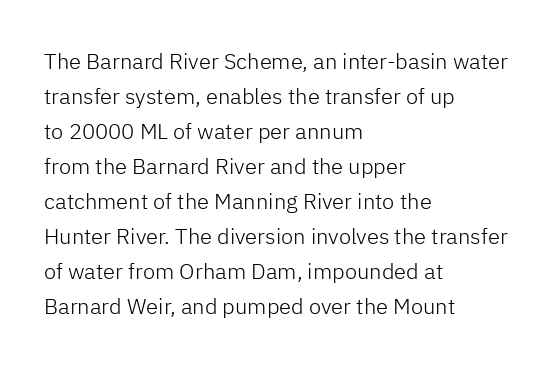
Every stem runs plumb, perpendicular to the baseline. Ink coverage per letter is moderate at most. Does extra space separate the letters? No, they use regular spacing. Line starts are locked; line ends wander. If you measured baseline to baseline, you'd find a middling distance.
